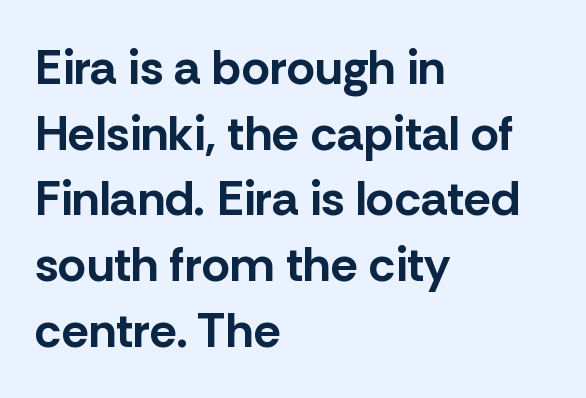
Q: Is the text bold? A: Yes.
Q: Is the text italic (slanted)? A: No, it is upright.
Q: Is the typeface a serif or a sans-serif typeface? A: Sans-serif.
Q: Is the text underlined? A: No.
Q: How is the paragraph aligned? A: Left-aligned.
Q: Is the spacing between letters normal or unusually wide? A: Normal.
Q: Is the spacing between lines tight, normal or loose? A: Normal.
Q: Width (condensed, normal, or wide)? A: Normal.
Q: Stroke contrast? A: Low.
Q: x-height? A: Medium.
Q: Monospaced? A: No.
